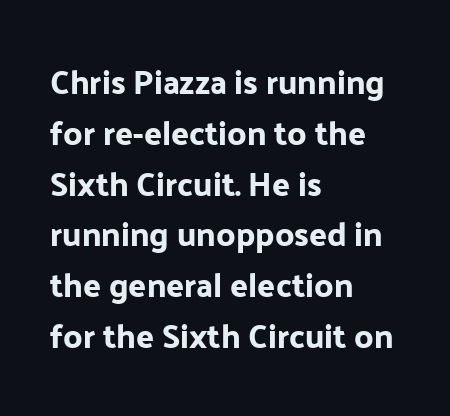
Q: Is the text italic (slanted)? A: No, it is upright.
Q: Is the typeface a serif or a sans-serif typeface? A: Sans-serif.
Q: Is the text underlined? A: No.
Q: How is the paragraph aligned? A: Left-aligned.
Q: Is the spacing between letters normal or unusually wide? A: Normal.
Q: Is the spacing between lines tight, normal or loose? A: Normal.
Q: Width (condensed, normal, or wide)? A: Normal.
Q: Stroke contrast? A: Low.
Q: x-height? A: Medium.
Q: Monospaced? A: No.
